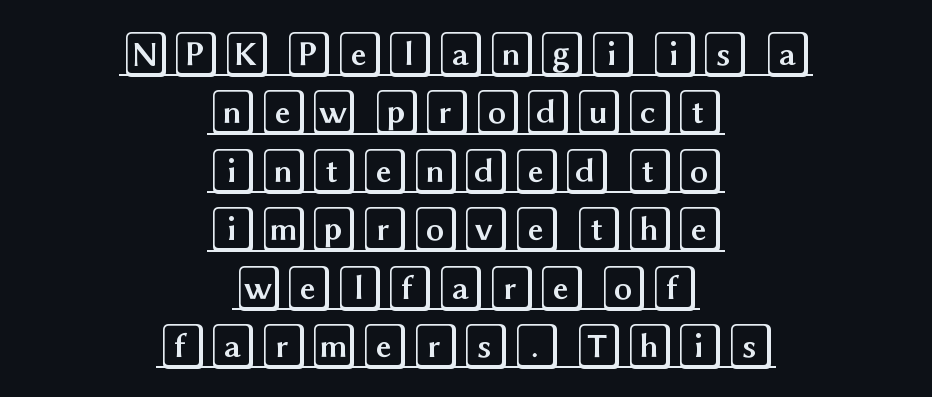
Q: Is the text italic (slanted)? A: No, it is upright.
Q: Is the text underlined? A: Yes.
Q: How is the paragraph aligned? A: Centered.
Q: Is the spacing between letters normal or unusually wide? A: Normal.
Q: Is the spacing between lines tight, normal or loose? A: Normal.
Q: Width (condensed, normal, or wide)? A: Wide.
Q: x-height? A: Large.
